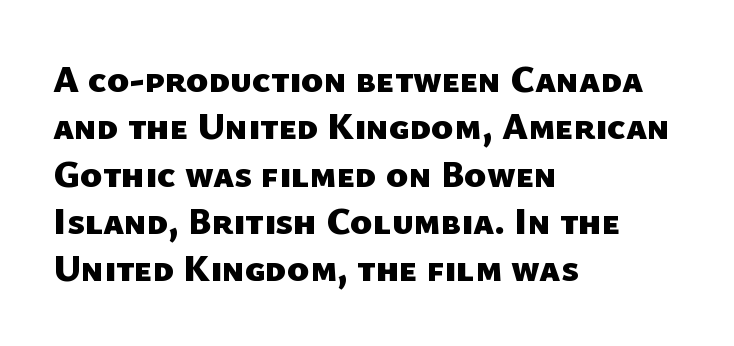
Regarding leading, the lines here are spaced in the standard way. Left-aligned paragraph, ragged on the right. Is the type bold? Yes — the strokes are clearly thick and heavy. Short note: letters normally spaced. Descenders hang freely into open space. Character widths vary here, with narrow letters taking less room than wide ones.
